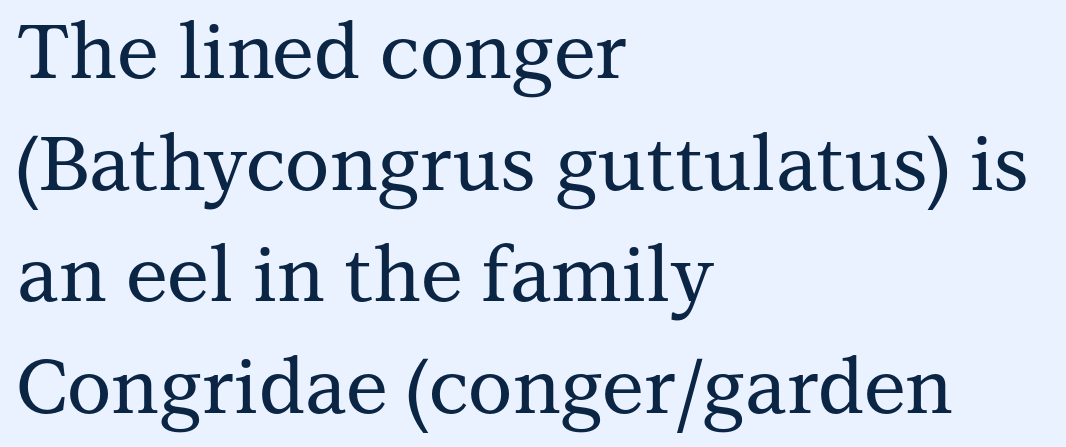
The image shows 76 px serif type, upright; set left-aligned, normal line spacing (1.47x), normal letter spacing, not underlined; medium stroke contrast and a medium x-height.
